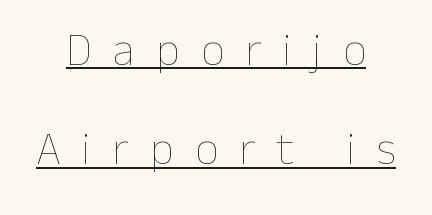
The image shows 46 px thin type, upright; set loose line spacing (2.16x), unusually wide letter spacing (+0.46 em), underlined; low stroke contrast and a medium x-height.
